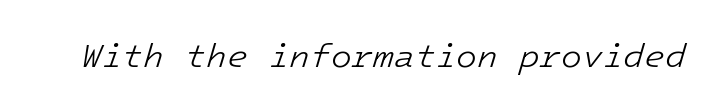
{"italic": "yes", "lean": "right", "slant_degrees": 16, "bold": "no", "weight": "light", "width": "normal", "stroke_contrast": "low", "x_height": "medium", "monospaced": "yes", "underline": "no", "letter_spacing": "normal", "letter_spacing_em": 0.0, "glyph_px": 34}
